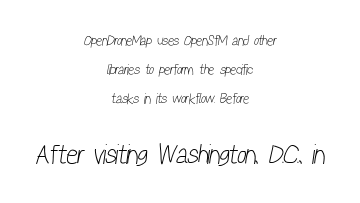
Q: Is the text bold? A: No.
Q: Is the text underlined? A: No.
Q: How is the paragraph aligned? A: Centered.
Q: Is the spacing between letters normal or unusually wide? A: Normal.
Q: Is the spacing between lines tight, normal or loose? A: Loose.
Q: Which block of text is set in a larger size, the first (top) or the second (bottom)? A: The second (bottom) one.
